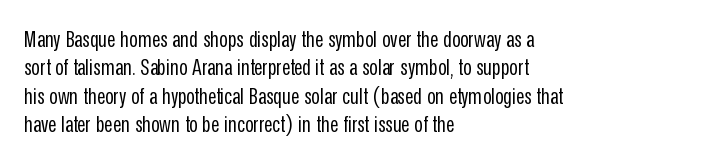
Nobody touched the tracking dial on this one. Visually the block forms a straight wall on the left and a jagged coastline on the right. Posture: upright roman. Beneath every word, the page is bare.
